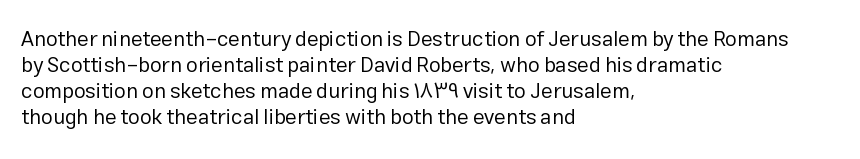
Q: Is the text bold? A: No.
Q: Is the text italic (slanted)? A: No, it is upright.
Q: Is the text underlined? A: No.
Q: How is the paragraph aligned? A: Left-aligned.
Q: Is the spacing between letters normal or unusually wide? A: Normal.
